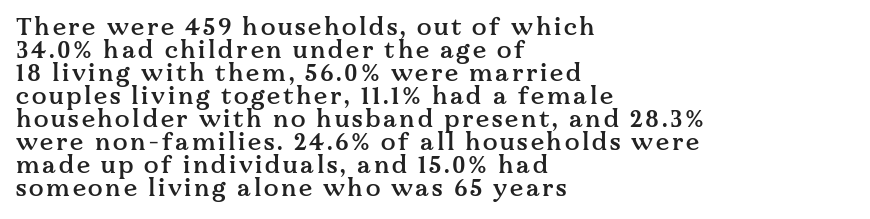
Q: Is the text bold? A: Semi-bold.
Q: Is the text italic (slanted)? A: No, it is upright.
Q: Is the text underlined? A: No.
Q: How is the paragraph aligned? A: Left-aligned.
Q: Is the spacing between lines tight, normal or loose? A: Tight.
